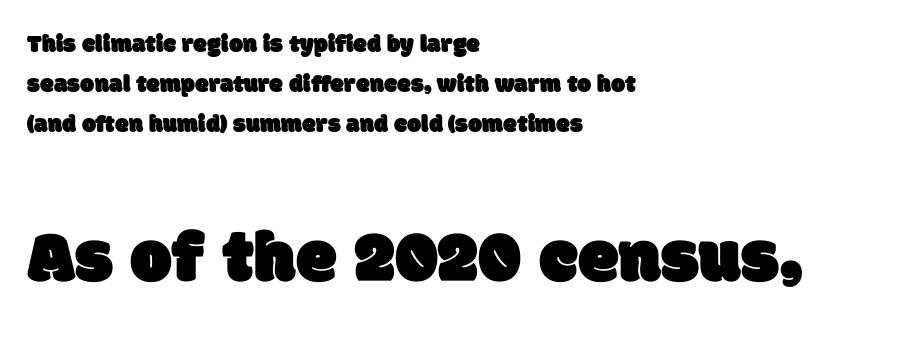
{"serif": "no", "width": "normal", "stroke_contrast": "low", "x_height": "large", "monospaced": "no", "underline": "no", "align": "left", "line_spacing": "normal", "line_spacing_ratio": 1.61, "letter_spacing": "normal", "letter_spacing_em": 0.0, "larger_block": "second", "size_ratio": 2.96, "glyph_px": 74}
